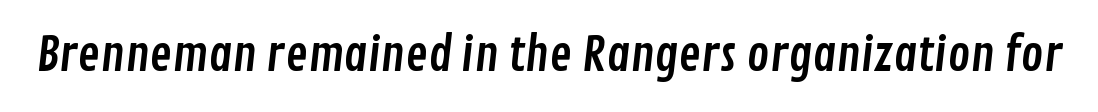
The image shows 47 px condensed sans-serif type; set normal letter spacing, not underlined; low stroke contrast and a medium x-height.
